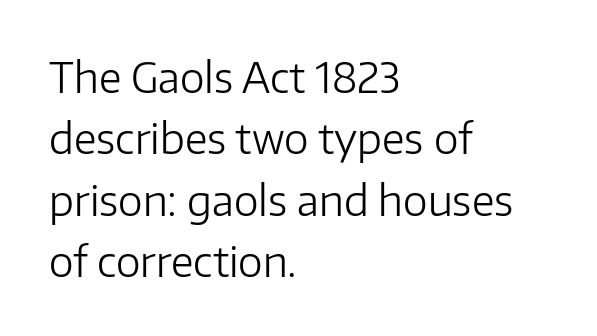
The image shows 42 px light sans-serif type, upright; set left-aligned, normal line spacing (1.46x), normal letter spacing, not underlined; low stroke contrast and a medium x-height.
